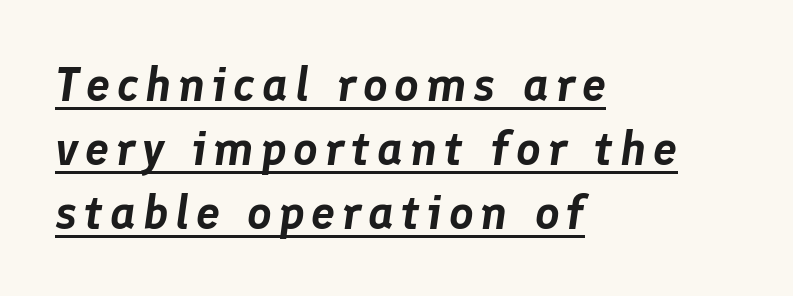
{"italic": "yes", "lean": "right", "slant_degrees": 8, "width": "normal", "stroke_contrast": "low", "x_height": "medium", "monospaced": "no", "underline": "yes", "align": "left", "line_spacing": "normal", "line_spacing_ratio": 1.33, "glyph_px": 48}
